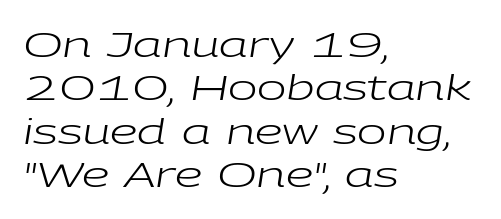
{"italic": "yes", "lean": "right", "slant_degrees": 9, "bold": "no", "weight": "regular", "width": "wide", "stroke_contrast": "low", "x_height": "medium", "monospaced": "no", "underline": "no", "align": "left", "line_spacing_ratio": 1.24, "letter_spacing": "normal", "letter_spacing_em": 0.0, "glyph_px": 35}
